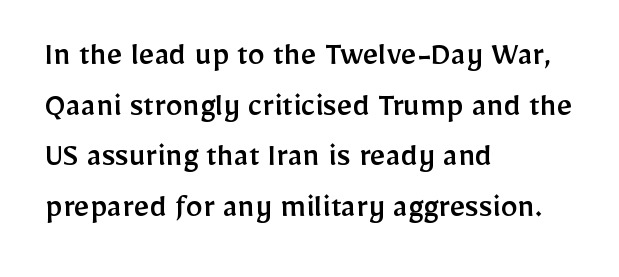
The image shows 34 px sans-serif type, upright; set left-aligned, normal line spacing (1.49x), normal letter spacing, not underlined; low stroke contrast and a medium x-height.
